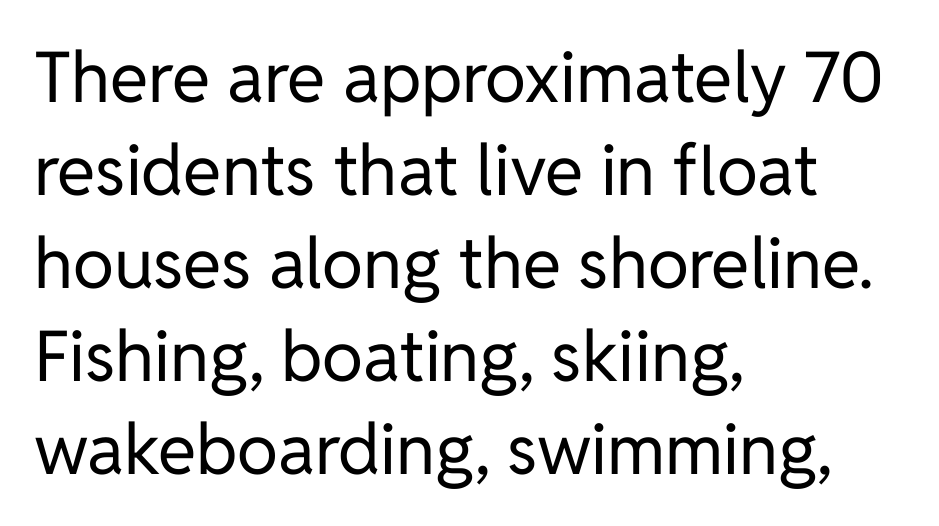
These lines were composed using upright roman letters. The rag falls on the right side of this text block. The baseline area is clear. Here the glyphs are tracked normally, forming tight word shapes. The strokes carry an ordinary text weight at most.
